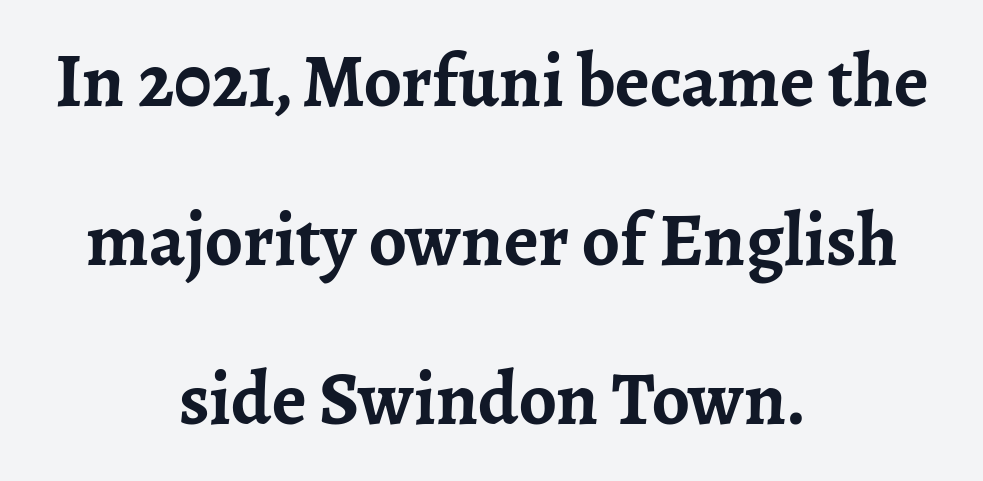
Q: Is the text bold? A: Yes.
Q: Is the text italic (slanted)? A: No, it is upright.
Q: Is the typeface a serif or a sans-serif typeface? A: Serif.
Q: Is the text underlined? A: No.
Q: How is the paragraph aligned? A: Centered.
Q: Is the spacing between letters normal or unusually wide? A: Normal.
Q: Is the spacing between lines tight, normal or loose? A: Loose.
Q: Width (condensed, normal, or wide)? A: Normal.
Q: Stroke contrast? A: Low.
Q: x-height? A: Medium.
Q: Monospaced? A: No.
